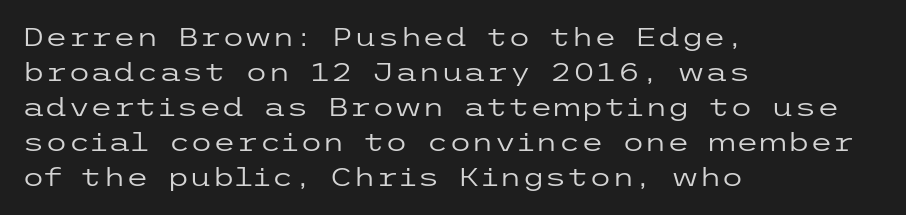
{"italic": "no", "bold": "no", "underline": "no", "align": "left", "line_spacing": "normal", "line_spacing_ratio": 1.35, "letter_spacing": "normal", "letter_spacing_em": 0.0, "glyph_px": 26}
